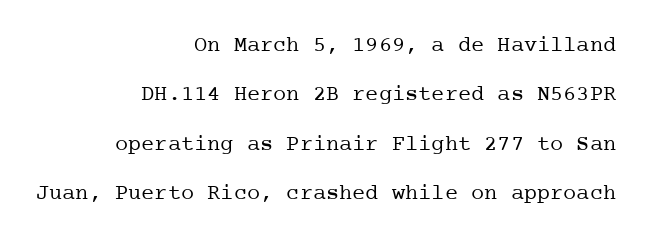
Q: Is the text bold? A: No.
Q: Is the text italic (slanted)? A: No, it is upright.
Q: Is the text underlined? A: No.
Q: How is the paragraph aligned? A: Right-aligned.
Q: Is the spacing between letters normal or unusually wide? A: Normal.
Q: Is the spacing between lines tight, normal or loose? A: Loose.
